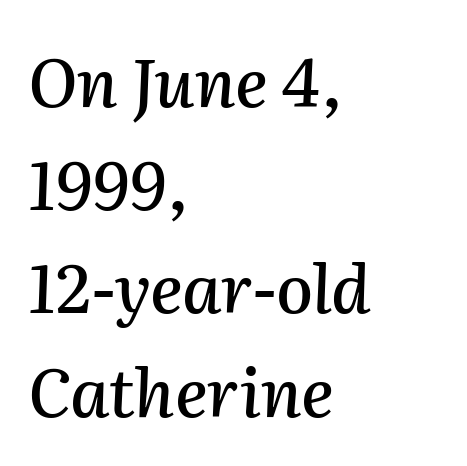
The passage is arranged the way most books set body copy — flush left. These lines keep a tight, regular rhythm from letter to letter. Words float on clear page, feet unadorned. Here the designer chose a conventional face with non-uniform glyph widths.
